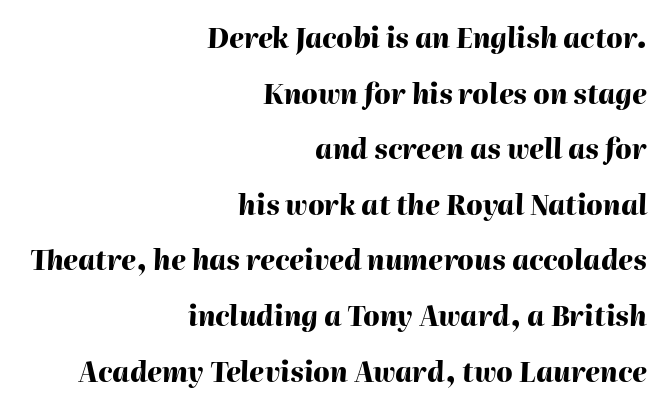
Q: Is the text bold? A: Yes.
Q: Is the text italic (slanted)? A: Yes, it leans right by about 2 degrees.
Q: Is the text underlined? A: No.
Q: How is the paragraph aligned? A: Right-aligned.
Q: Is the spacing between letters normal or unusually wide? A: Normal.
Q: Is the spacing between lines tight, normal or loose? A: Loose.
